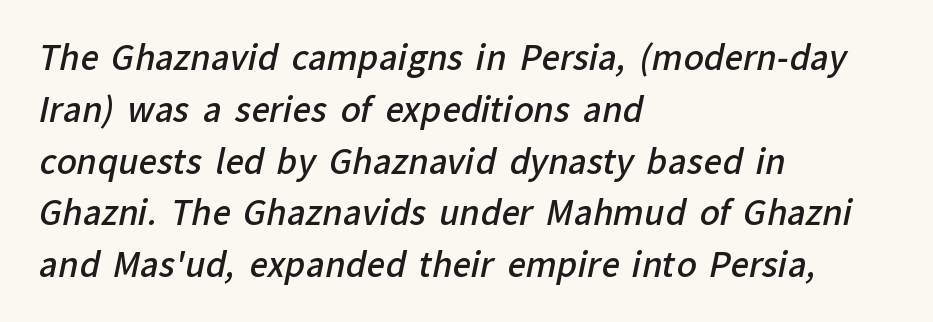
{"serif": "no", "bold": "semi", "weight": "semibold", "width": "normal", "stroke_contrast": "low", "x_height": "medium", "monospaced": "no", "underline": "no", "align": "left", "line_spacing": "normal", "line_spacing_ratio": 1.57, "letter_spacing": "normal", "letter_spacing_em": 0.0, "glyph_px": 33}
